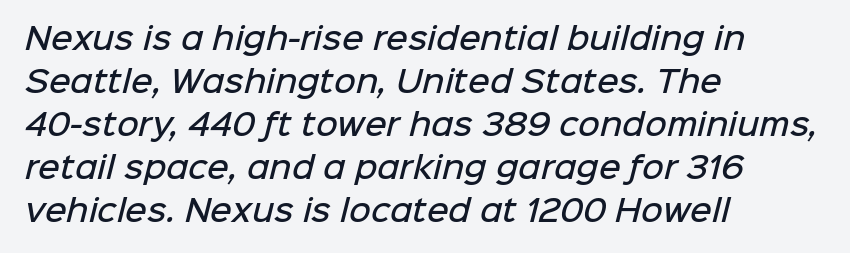
{"serif": "no", "bold": "semi", "weight": "semibold", "width": "normal", "stroke_contrast": "low", "x_height": "medium", "monospaced": "no", "underline": "no", "align": "left", "line_spacing": "normal", "line_spacing_ratio": 1.43, "letter_spacing": "normal", "letter_spacing_em": 0.0, "glyph_px": 30}
